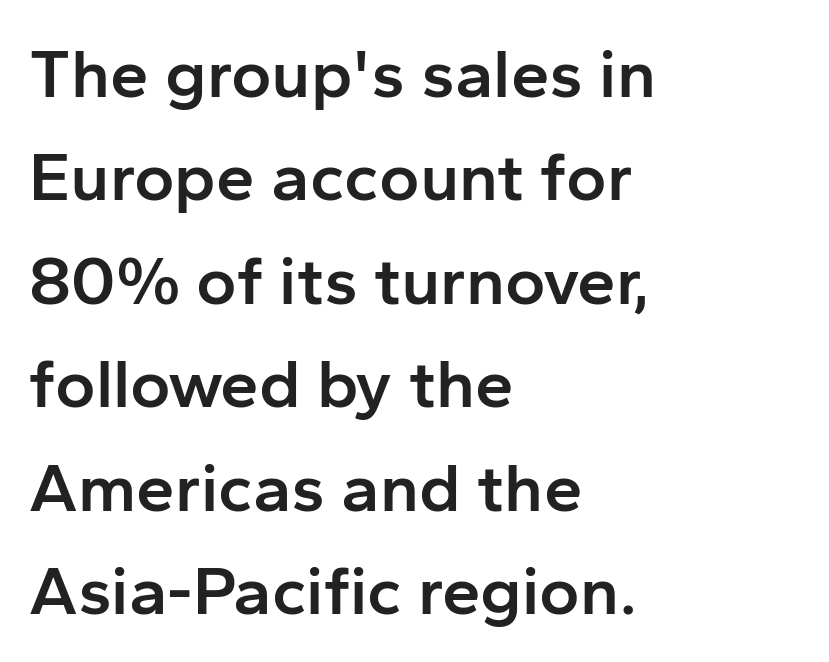
Anything drawn beneath the words? Only blank space. Words appear dense and cohesive because spacing is normal. The axis of the letterforms is exactly vertical. Leftover space on each line is placed entirely after the last word. Unlike a traditional serif, this face leaves its strokes unadorned.
